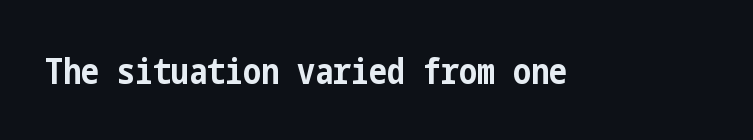
Q: Is the text bold? A: Yes.
Q: Is the text italic (slanted)? A: No, it is upright.
Q: Is the typeface a serif or a sans-serif typeface? A: Sans-serif.
Q: Is the text underlined? A: No.
Q: Is the spacing between letters normal or unusually wide? A: Normal.
Q: Width (condensed, normal, or wide)? A: Condensed.
Q: Stroke contrast? A: Low.
Q: x-height? A: Medium.
